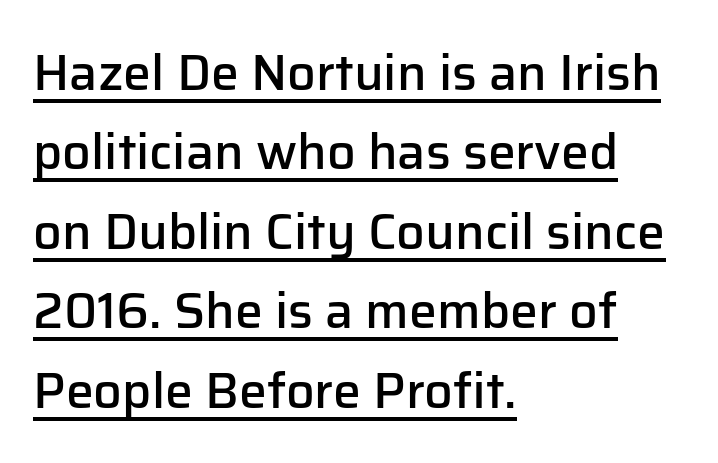
{"serif": "no", "italic": "no", "bold": "semi", "weight": "semibold", "width": "normal", "stroke_contrast": "low", "x_height": "medium", "monospaced": "no", "underline": "yes", "align": "left", "line_spacing": "normal", "line_spacing_ratio": 1.59, "letter_spacing": "normal", "letter_spacing_em": 0.0, "glyph_px": 50}
